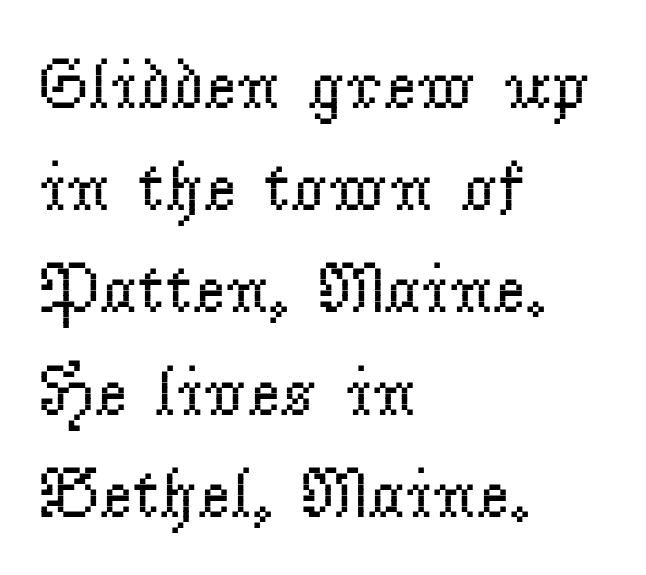
Q: Is the text bold? A: No.
Q: Is the text italic (slanted)? A: No, it is upright.
Q: Is the typeface a serif or a sans-serif typeface? A: Serif.
Q: Is the text underlined? A: No.
Q: How is the paragraph aligned? A: Left-aligned.
Q: Is the spacing between letters normal or unusually wide? A: Normal.
Q: Is the spacing between lines tight, normal or loose? A: Normal.
Q: Width (condensed, normal, or wide)? A: Normal.
Q: Stroke contrast? A: Low.
Q: x-height? A: Small.
Q: Monospaced? A: No.
